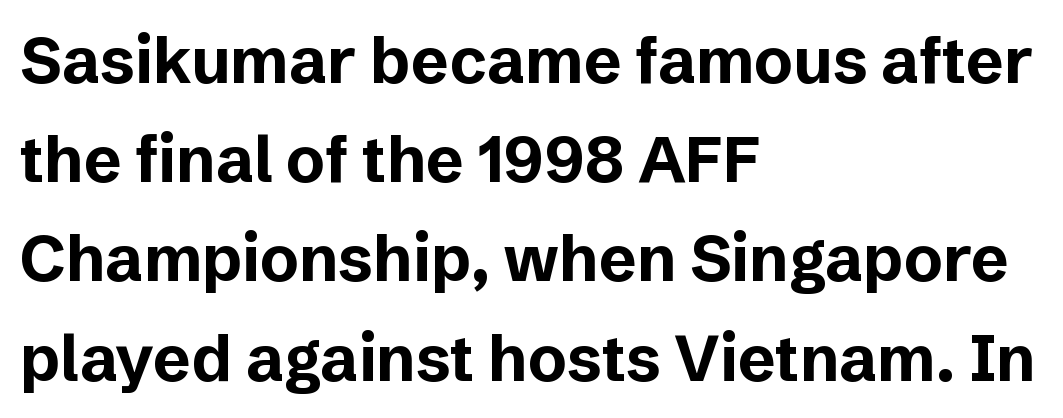
Q: Is the text bold? A: Yes.
Q: Is the text italic (slanted)? A: No, it is upright.
Q: Is the typeface a serif or a sans-serif typeface? A: Sans-serif.
Q: Is the text underlined? A: No.
Q: How is the paragraph aligned? A: Left-aligned.
Q: Is the spacing between letters normal or unusually wide? A: Normal.
Q: Is the spacing between lines tight, normal or loose? A: Normal.
Q: Width (condensed, normal, or wide)? A: Normal.
Q: Stroke contrast? A: Low.
Q: x-height? A: Medium.
Q: Monospaced? A: No.
